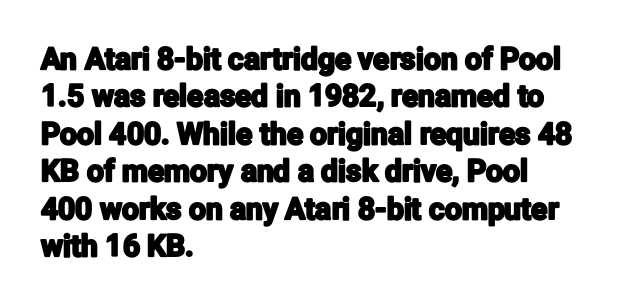
{"serif": "no", "italic": "no", "width": "condensed", "stroke_contrast": "low", "x_height": "medium", "monospaced": "no", "underline": "no", "align": "left", "line_spacing": "normal", "line_spacing_ratio": 1.25, "letter_spacing": "normal", "letter_spacing_em": 0.0, "glyph_px": 30}
